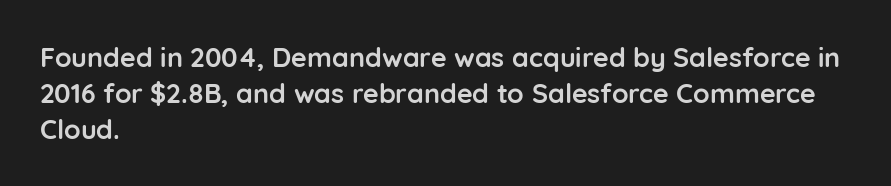
Q: Is the text bold? A: Yes.
Q: Is the text italic (slanted)? A: No, it is upright.
Q: Is the text underlined? A: No.
Q: How is the paragraph aligned? A: Left-aligned.
Q: Is the spacing between letters normal or unusually wide? A: Normal.
Q: Is the spacing between lines tight, normal or loose? A: Normal.
